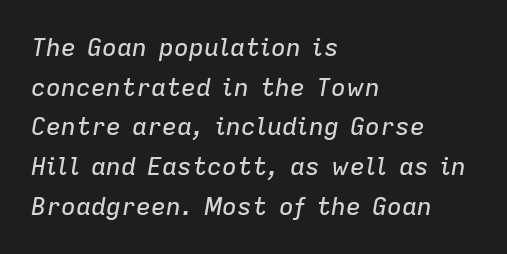
Q: Is the text italic (slanted)? A: Yes, it leans right by about 9 degrees.
Q: Is the text underlined? A: No.
Q: How is the paragraph aligned? A: Left-aligned.
Q: Is the spacing between letters normal or unusually wide? A: Normal.
Q: Is the spacing between lines tight, normal or loose? A: Normal.
